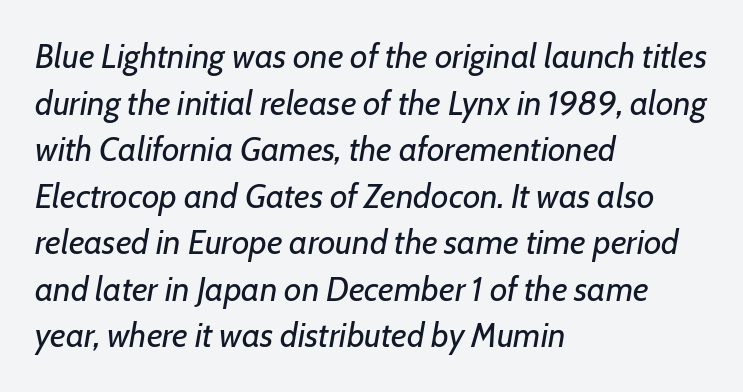
The image shows 34 px regular-weight type, italic (leaning right); set left-aligned, normal line spacing (1.37x), normal letter spacing, not underlined; low stroke contrast and a medium x-height.
